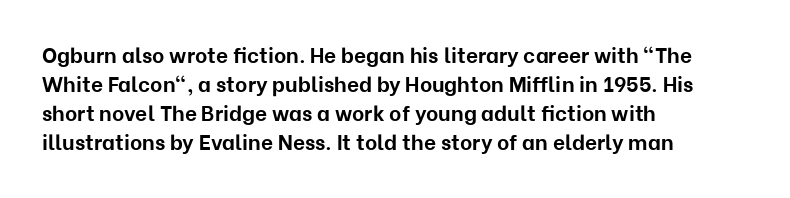
Q: Is the text bold? A: Yes.
Q: Is the text italic (slanted)? A: No, it is upright.
Q: Is the text underlined? A: No.
Q: How is the paragraph aligned? A: Left-aligned.
Q: Is the spacing between letters normal or unusually wide? A: Normal.
Q: Is the spacing between lines tight, normal or loose? A: Normal.
